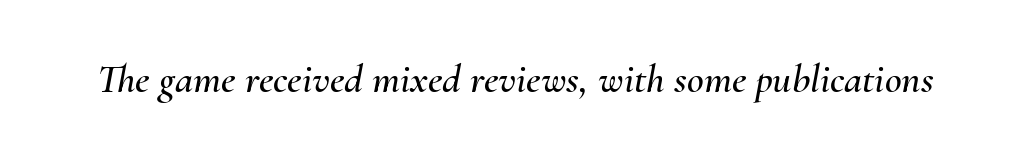
The image shows 41 px text type, italic (leaning right); set normal letter spacing, not underlined; medium stroke contrast and a small x-height.
